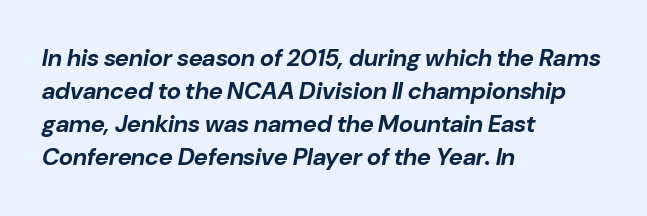
Nobody touched the tracking dial on this one. Does the lettering tilt? It does — this is italic. Which margin do the lines hug? The left one — the right edge is uneven. A clean baseline with only descenders dipping below it.
